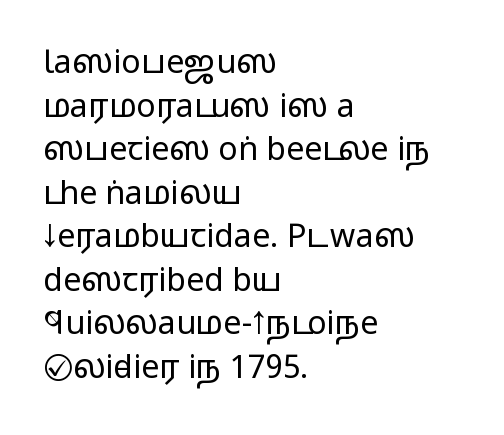
Short note: letters normally spaced. Weight: regular or lighter. The specimen reads as upright at a glance. This rendering employs a face without finishing strokes, i.e., a sans-serif. The passage shown stacks its lines at a standard gap.
